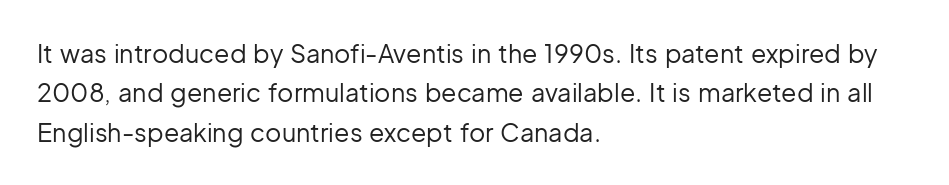
This block has exactly the height ordinary leading produces. Heft: none added — not bold. The face used here is rendered with its standard letterfit. Horizontally, the lines are justified to the leading edge only.
